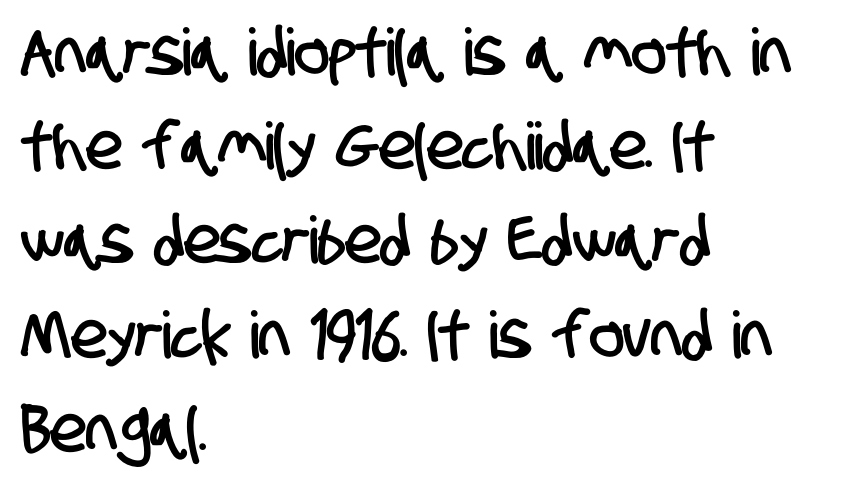
Inter-character spacing is left at the font's built-in metrics. Each letter's strokes conclude bluntly, with no projecting serifs. Looks like regular typesetting: each glyph gets only the width it needs. Plain, unruled lines of type. The rows are spaced the way most documents space them. Each line starts at the same left margin while the right side varies.
